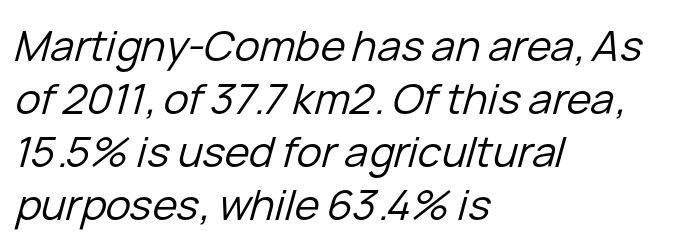
Q: Is the text bold? A: No.
Q: Is the text italic (slanted)? A: Yes, it leans right by about 15 degrees.
Q: Is the text underlined? A: No.
Q: How is the paragraph aligned? A: Left-aligned.
Q: Is the spacing between letters normal or unusually wide? A: Normal.
Q: Is the spacing between lines tight, normal or loose? A: Normal.
Q: Width (condensed, normal, or wide)? A: Normal.
Q: Stroke contrast? A: Low.
Q: x-height? A: Medium.
Q: Monospaced? A: No.
